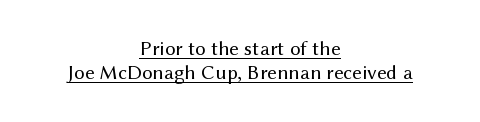
The image shows 21 px text type, upright; set centered, tight line spacing (1.15x), normal letter spacing, underlined.
